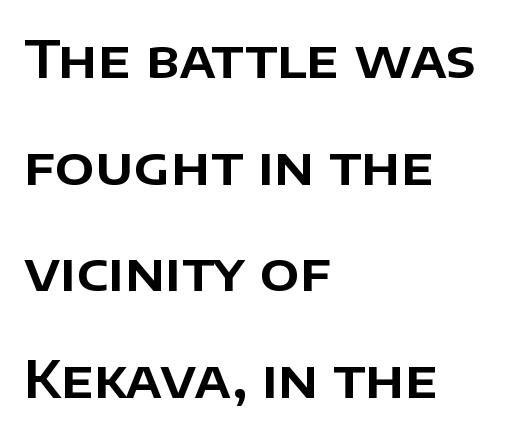
The image shows 52 px sans-serif type, upright; set left-aligned, loose line spacing (2.05x), normal letter spacing, not underlined; low stroke contrast and a large x-height.
